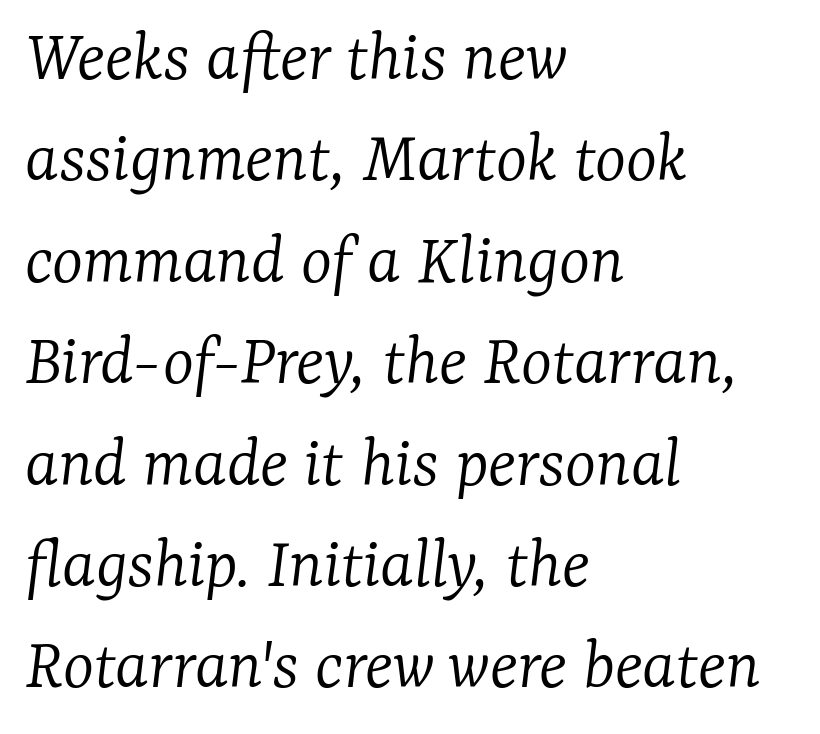
The image shows 74 px light serif type, italic (leaning right); set left-aligned, normal line spacing (1.37x), normal letter spacing, not underlined; low stroke contrast and a medium x-height.
